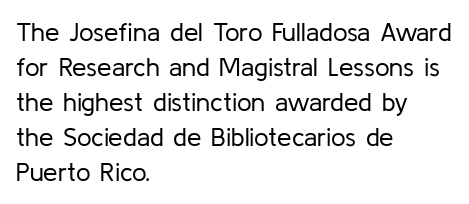
{"italic": "no", "bold": "no", "underline": "no", "align": "left", "line_spacing": "normal", "line_spacing_ratio": 1.35, "letter_spacing": "normal", "letter_spacing_em": 0.0, "glyph_px": 26}
